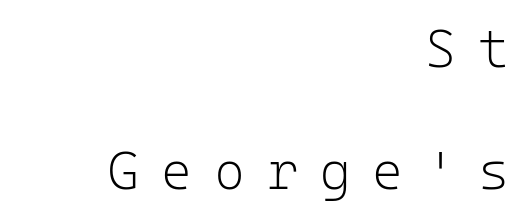
Q: Is the text bold? A: No.
Q: Is the text italic (slanted)? A: No, it is upright.
Q: Is the typeface a serif or a sans-serif typeface? A: Sans-serif.
Q: Is the text underlined? A: No.
Q: How is the paragraph aligned? A: Right-aligned.
Q: Is the spacing between letters normal or unusually wide? A: Unusually wide.
Q: Is the spacing between lines tight, normal or loose? A: Loose.
Q: Width (condensed, normal, or wide)? A: Normal.
Q: Stroke contrast? A: Low.
Q: x-height? A: Medium.
Q: Monospaced? A: Yes.
